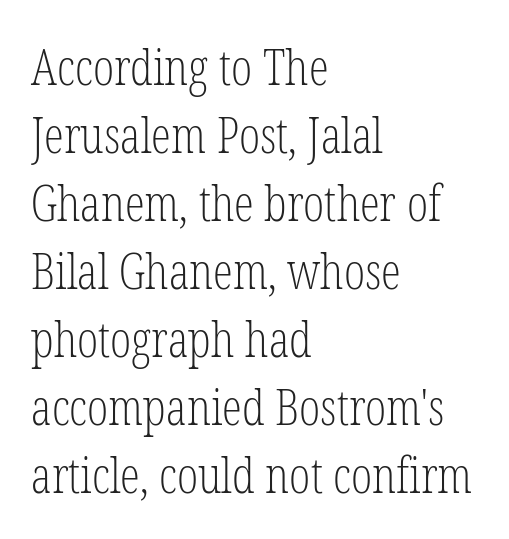
{"serif": "yes", "italic": "no", "bold": "no", "weight": "light", "width": "condensed", "stroke_contrast": "low", "x_height": "medium", "monospaced": "no", "underline": "no", "align": "left", "line_spacing": "normal", "line_spacing_ratio": 1.36, "letter_spacing": "normal", "letter_spacing_em": 0.0, "glyph_px": 50}
